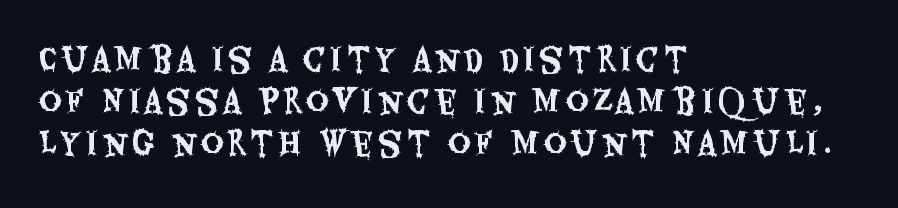
The image shows 31 px condensed sans-serif type, upright; set left-aligned, normal line spacing (1.35x), not underlined; medium stroke contrast and a large x-height.
